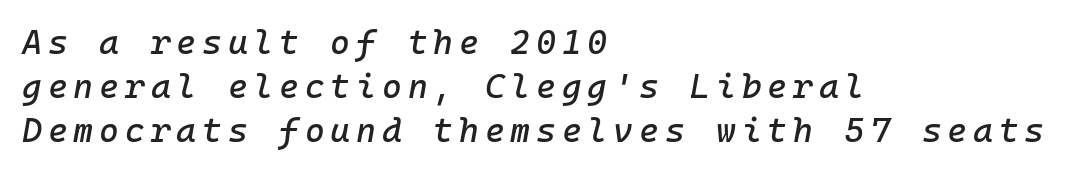
{"italic": "yes", "lean": "right", "slant_degrees": 10, "width": "normal", "stroke_contrast": "low", "x_height": "medium", "underline": "no", "align": "left", "line_spacing": "normal", "line_spacing_ratio": 1.3, "glyph_px": 34}
